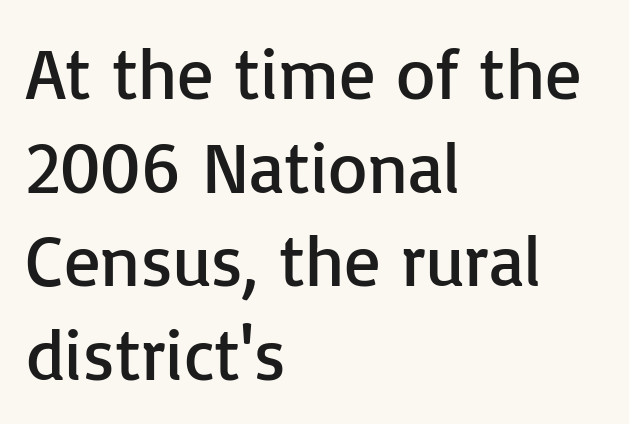
Q: Is the text bold? A: No.
Q: Is the text italic (slanted)? A: No, it is upright.
Q: Is the typeface a serif or a sans-serif typeface? A: Sans-serif.
Q: Is the text underlined? A: No.
Q: How is the paragraph aligned? A: Left-aligned.
Q: Is the spacing between letters normal or unusually wide? A: Normal.
Q: Is the spacing between lines tight, normal or loose? A: Normal.
Q: Width (condensed, normal, or wide)? A: Normal.
Q: Stroke contrast? A: Low.
Q: x-height? A: Medium.
Q: Monospaced? A: No.
